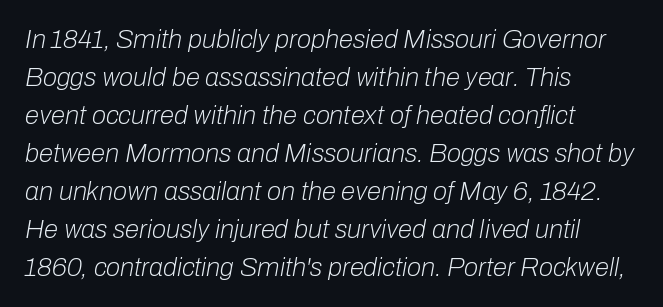
The weight tops out at a normal text grade. The rag falls on the right side of this text block. No extra tracking has been applied to these lines. Line spacing here is normal. Slant detected: the letters are inclined. Descender tails drop into unmarked territory.
